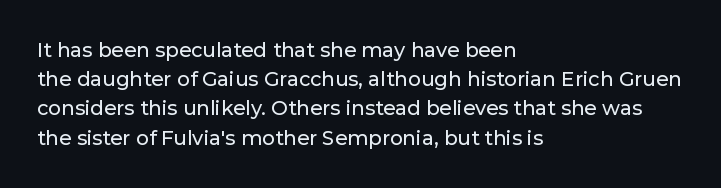
The image shows 20 px text type, upright; set left-aligned, normal line spacing (1.46x), normal letter spacing, not underlined.
